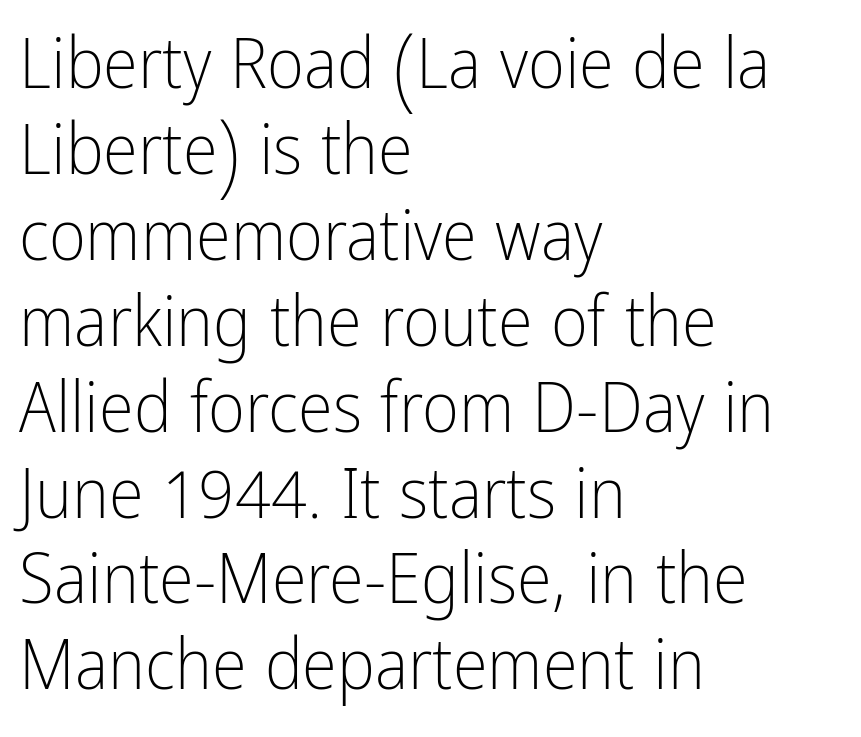
A typesetter would call this zero additional tracking. Grotesque or geometric, the face here clearly has no serifs. The letters look calm and open, with moderate or lighter stems. The space directly below the letters is spotless. The compositor pushed each line to the left boundary. The passage shown is typed in a proportional face where columns would drift.
